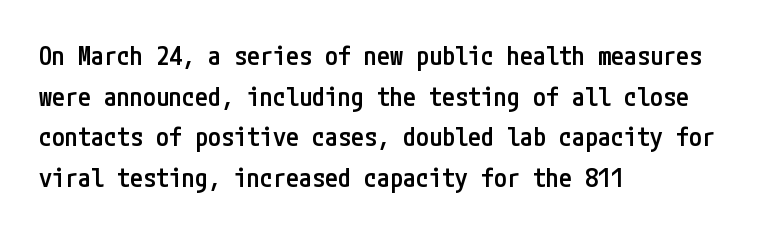
Compared with an ordinary text face, these strokes are moderately heavier — a semibold. Rendered with straight, roman letterforms. Beneath every word, the page is bare. Vertical spacing — default. What stands out about the letter spacing? Nothing — it is the standard amount.
